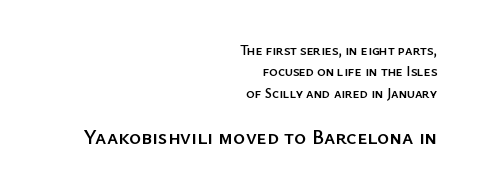
The image shows 21 px text type, upright; set right-aligned, normal line spacing (1.53x), normal letter spacing, not underlined; the second (bottom) block is 1.5x larger.
